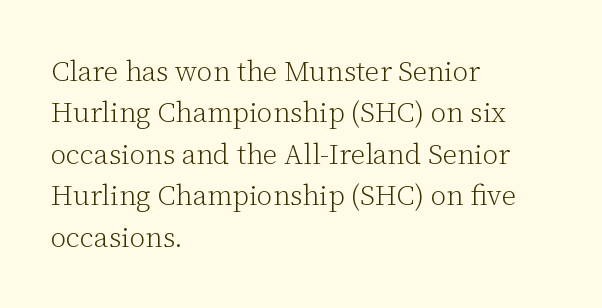
Successive baselines arrive at the customary interval. Characters follow at the spacing the type designer built in. Think standard paragraph weight, or any step lighter than that. Caption: multi-line text, flush left, ragged right.
